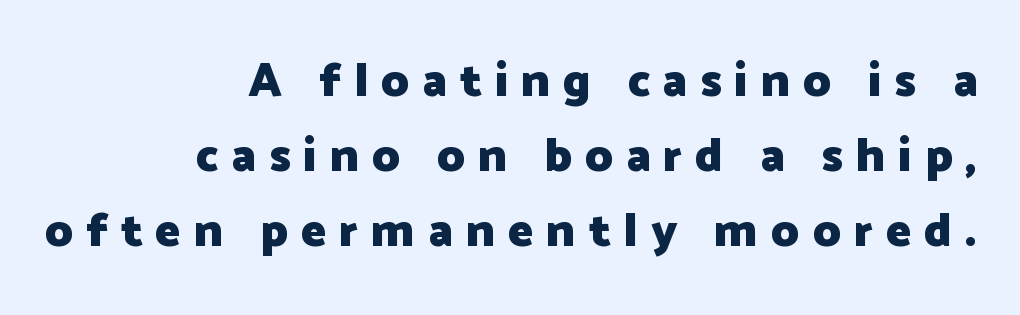
Q: Is the text bold? A: Yes.
Q: Is the text italic (slanted)? A: No, it is upright.
Q: Is the typeface a serif or a sans-serif typeface? A: Sans-serif.
Q: Is the text underlined? A: No.
Q: How is the paragraph aligned? A: Right-aligned.
Q: Is the spacing between letters normal or unusually wide? A: Unusually wide.
Q: Is the spacing between lines tight, normal or loose? A: Normal.
Q: Width (condensed, normal, or wide)? A: Normal.
Q: Stroke contrast? A: Low.
Q: x-height? A: Medium.
Q: Monospaced? A: No.
